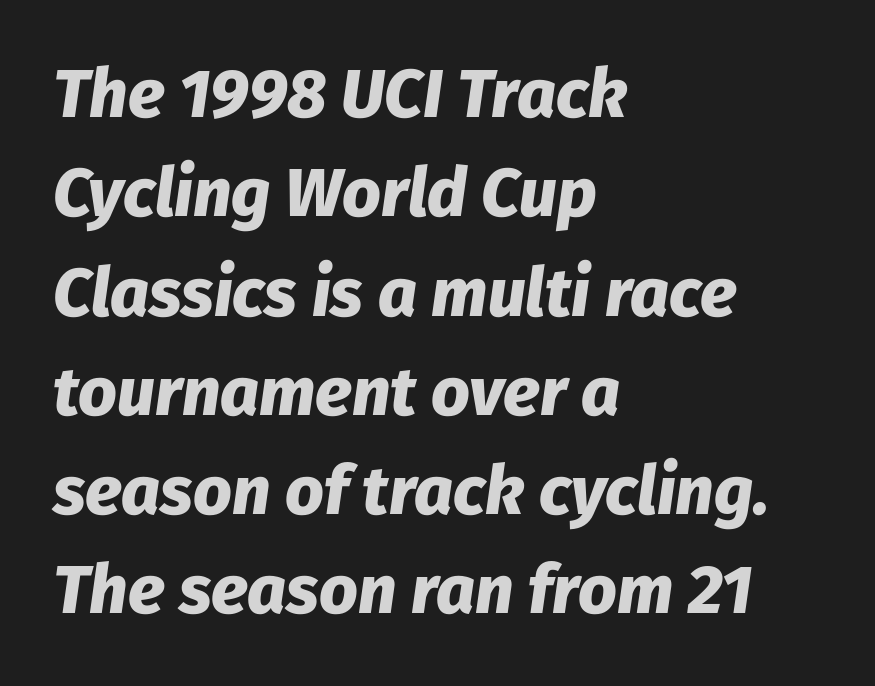
A typesetter would call this zero additional tracking. These lines sit exactly where default settings would place them. There's an unmistakable incline to the writing here. Bold? Absolutely — the strokes are thick and heavy. The rendering anchors every line to the left-hand side. Do the characters align in a grid? No, the font is proportional.
